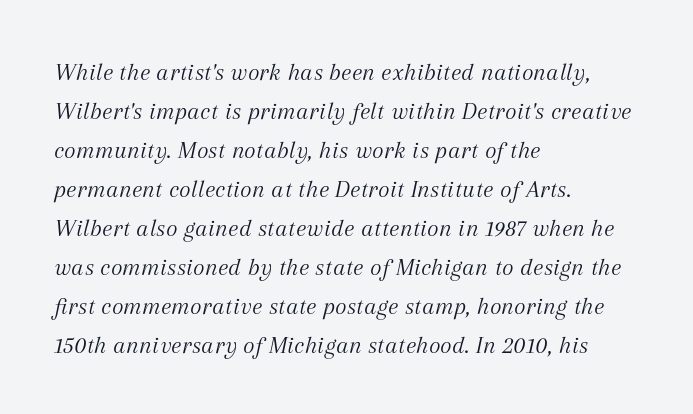
Q: Is the text bold? A: No.
Q: Is the text italic (slanted)? A: Yes, it leans right by about 12 degrees.
Q: Is the text underlined? A: No.
Q: How is the paragraph aligned? A: Left-aligned.
Q: Is the spacing between letters normal or unusually wide? A: Normal.
Q: Is the spacing between lines tight, normal or loose? A: Normal.
